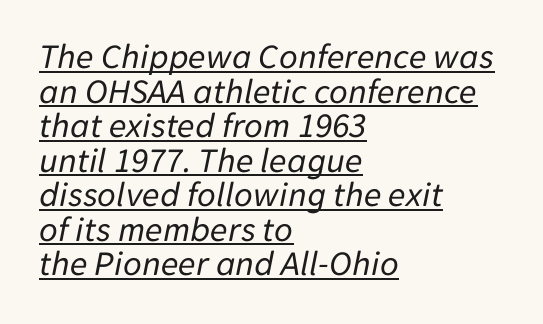
The image shows 36 px regular-weight type, italic (leaning right); set left-aligned, tight line spacing (0.96x), normal letter spacing, underlined; low stroke contrast and a medium x-height.
